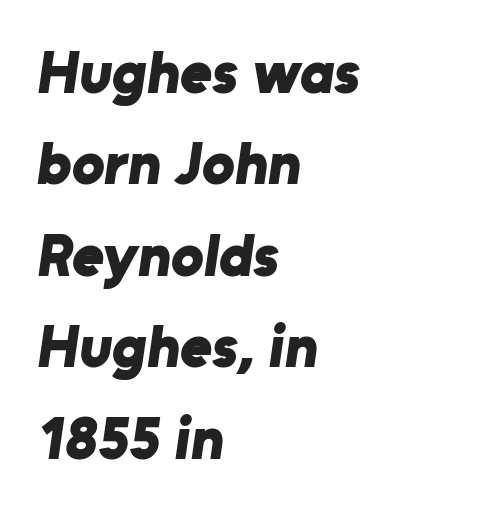
Q: Is the text bold? A: Yes.
Q: Is the typeface a serif or a sans-serif typeface? A: Sans-serif.
Q: Is the text underlined? A: No.
Q: How is the paragraph aligned? A: Left-aligned.
Q: Is the spacing between letters normal or unusually wide? A: Normal.
Q: Is the spacing between lines tight, normal or loose? A: Normal.
Q: Width (condensed, normal, or wide)? A: Normal.
Q: Stroke contrast? A: Low.
Q: x-height? A: Medium.
Q: Monospaced? A: No.
